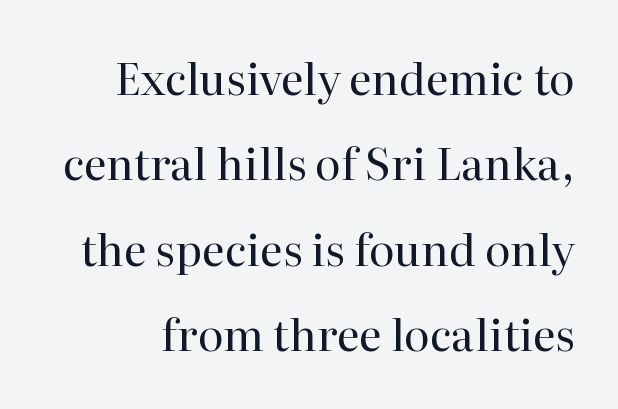
{"serif": "yes", "italic": "no", "bold": "no", "weight": "regular", "width": "normal", "stroke_contrast": "high", "x_height": "medium", "monospaced": "no", "underline": "no", "line_spacing": "loose", "line_spacing_ratio": 1.94, "letter_spacing": "normal", "letter_spacing_em": 0.0, "glyph_px": 44}
